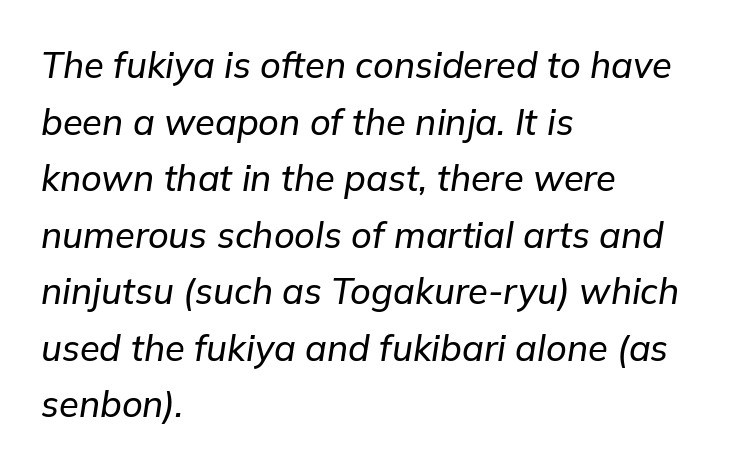
Q: Is the text italic (slanted)? A: Yes, it leans right by about 9 degrees.
Q: Is the text underlined? A: No.
Q: How is the paragraph aligned? A: Left-aligned.
Q: Is the spacing between letters normal or unusually wide? A: Normal.
Q: Is the spacing between lines tight, normal or loose? A: Normal.
Q: Width (condensed, normal, or wide)? A: Normal.
Q: Stroke contrast? A: Low.
Q: x-height? A: Medium.
Q: Monospaced? A: No.
